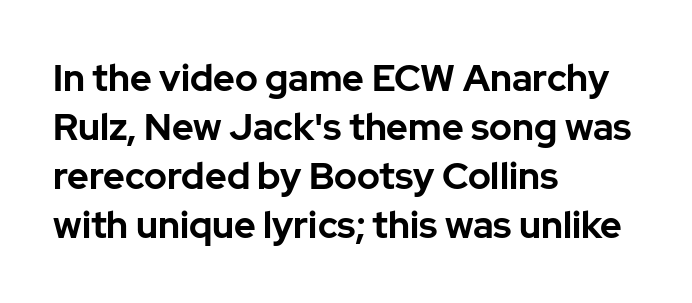
Nothing sits at the stroke ends, so this counts as sans-serif. Every row of glyphs begins at an identical x-position on the left. Compared with typical paragraphs, the rows here are spaced about the same. The face used here is rendered with its standard letterfit.
